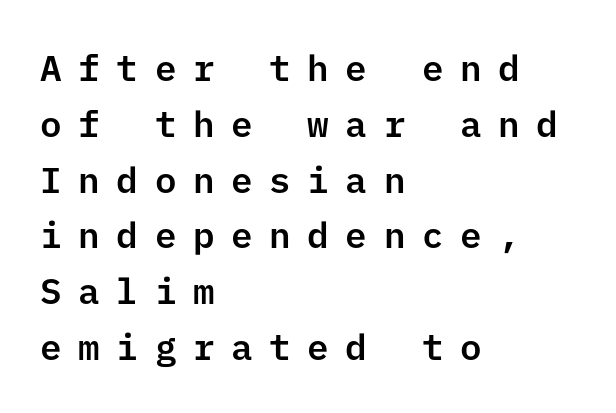
The image shows 36 px sans-serif type, upright; set left-aligned, normal line spacing (1.55x), unusually wide letter spacing (+0.46 em), not underlined; low stroke contrast and a medium x-height.
